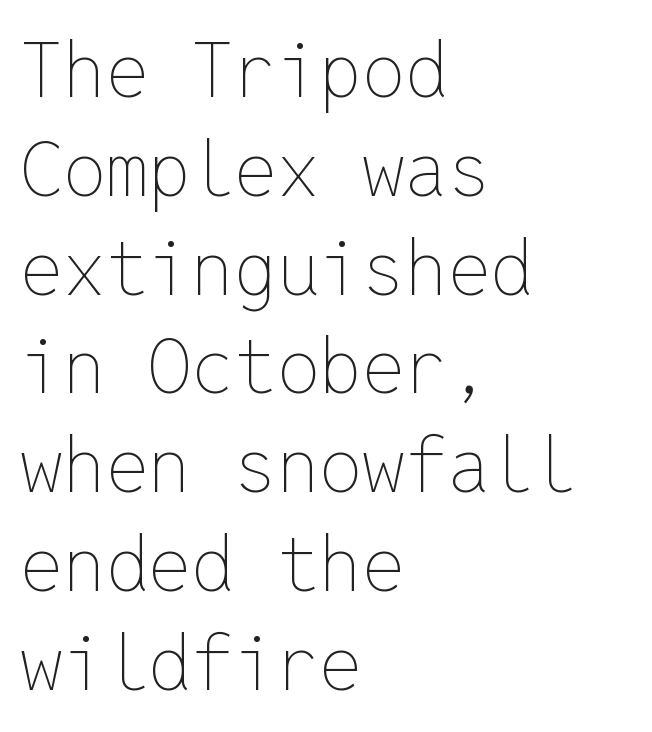
Q: Is the text bold? A: No.
Q: Is the text italic (slanted)? A: No, it is upright.
Q: Is the text underlined? A: No.
Q: How is the paragraph aligned? A: Left-aligned.
Q: Is the spacing between letters normal or unusually wide? A: Normal.
Q: Is the spacing between lines tight, normal or loose? A: Normal.
Q: Width (condensed, normal, or wide)? A: Normal.
Q: Stroke contrast? A: Low.
Q: x-height? A: Medium.
Q: Monospaced? A: Yes.
